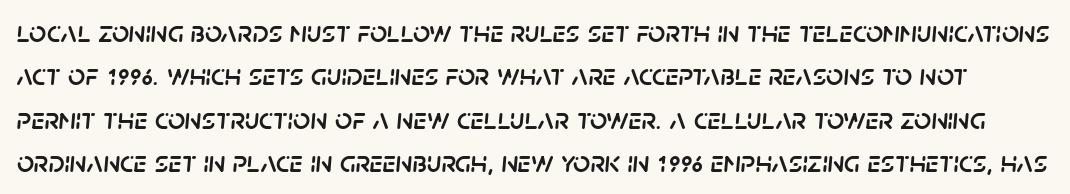
The image shows 30 px text type, italic (leaning right); set normal line spacing (1.45x), normal letter spacing, not underlined; low stroke contrast and a large x-height.
